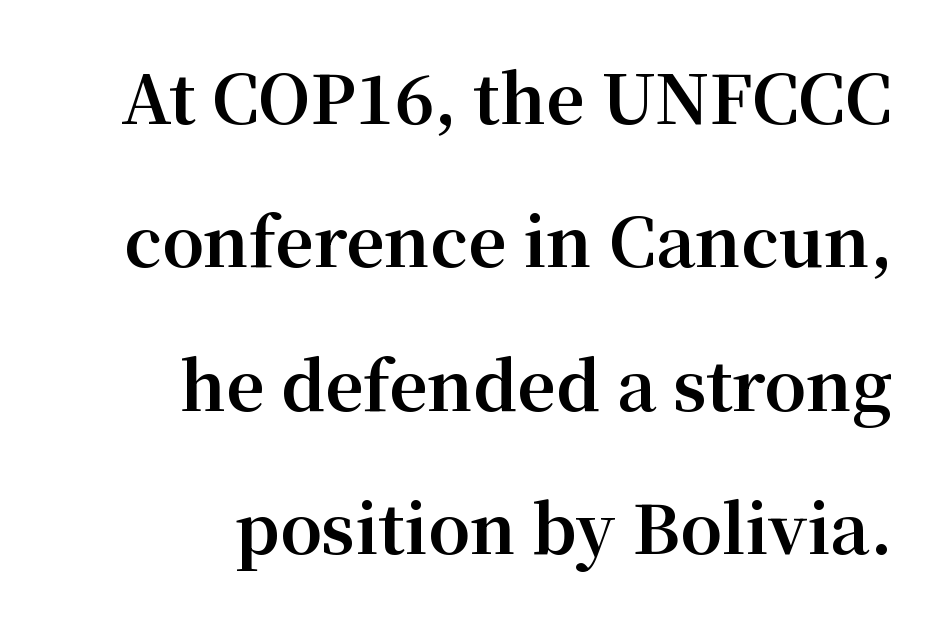
Caption: multi-line text, flush right, ragged left. Descender tails drop into unmarked territory. Is the letter spacing exaggerated? No — it looks like the ordinary default. Is this a fixed-width face? No — the glyphs have proportional, varying widths.
